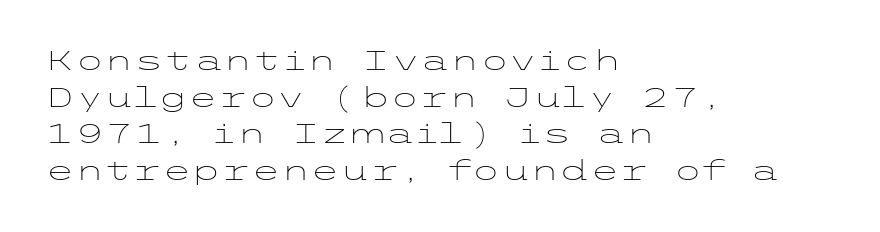
Reading down the block, your eye returns to a fixed left position each line. Do the letters lean? They stand straight. The strip under each line holds only bare page. Bold? No — there's no thickening of the strokes. Line spacing here is normal. Glyph-to-glyph distance matches everyday printed text.
